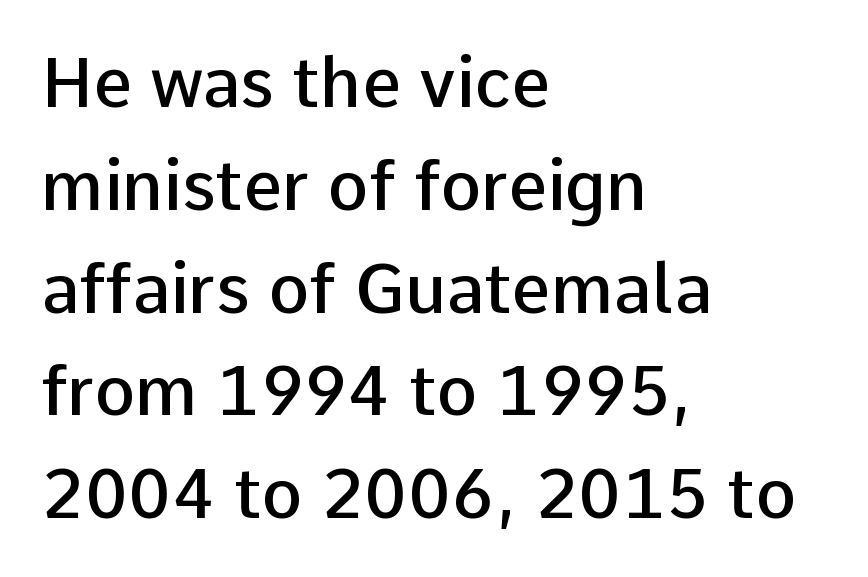
You could not count columns in this text — the font is proportionally spaced. This is roman type, the default non-slanted kind. Each letter's strokes conclude bluntly, with no projecting serifs. The rendering keeps characters at their native spacing. Caption: semibold face, moderately heavy strokes.
